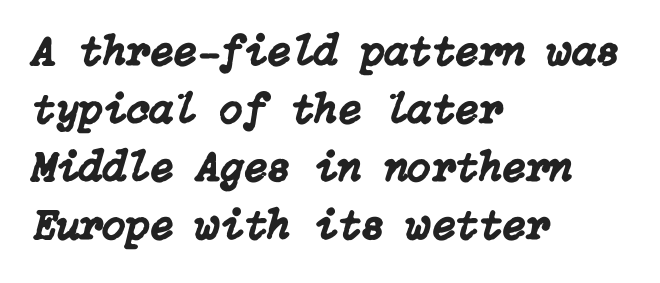
The image shows 43 px text type, italic (leaning right); set left-aligned, normal line spacing (1.35x), normal letter spacing, not underlined; low stroke contrast and a medium x-height.
